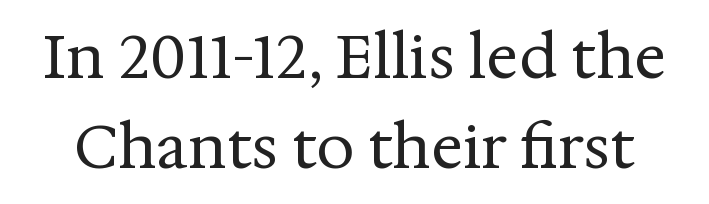
{"serif": "yes", "italic": "no", "bold": "no", "weight": "regular", "width": "normal", "stroke_contrast": "medium", "x_height": "medium", "monospaced": "no", "underline": "no", "line_spacing": "normal", "line_spacing_ratio": 1.5, "letter_spacing": "normal", "letter_spacing_em": 0.0, "glyph_px": 60}
